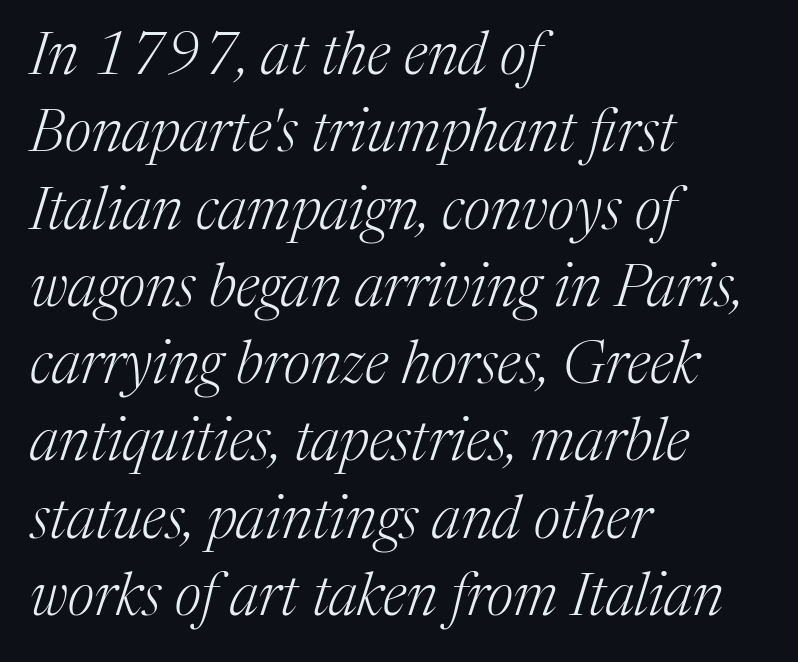
The image shows 59 px light serif type, italic (leaning right); set left-aligned, normal line spacing (1.31x), normal letter spacing, not underlined; medium stroke contrast and a medium x-height.
